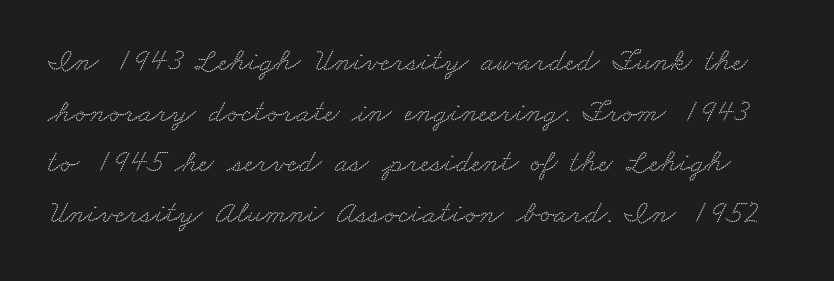
These lines keep a tight, regular rhythm from letter to letter. The passage shown is typed in a proportional face where columns would drift. Decoration check: the copy has no underline. Students, observe: this is what conventionally led text looks like.
